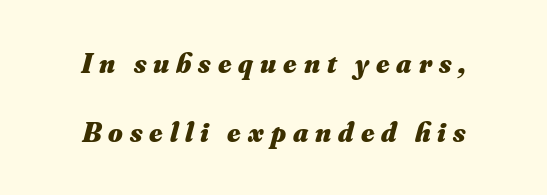
An italicized treatment has been applied to the whole sample. Proportional: the letters do not fall into vertical columns. A centered setting, common on invitations and titles, is used for this passage. Notice how thick the strokes are: this is what a full bold looks like.
